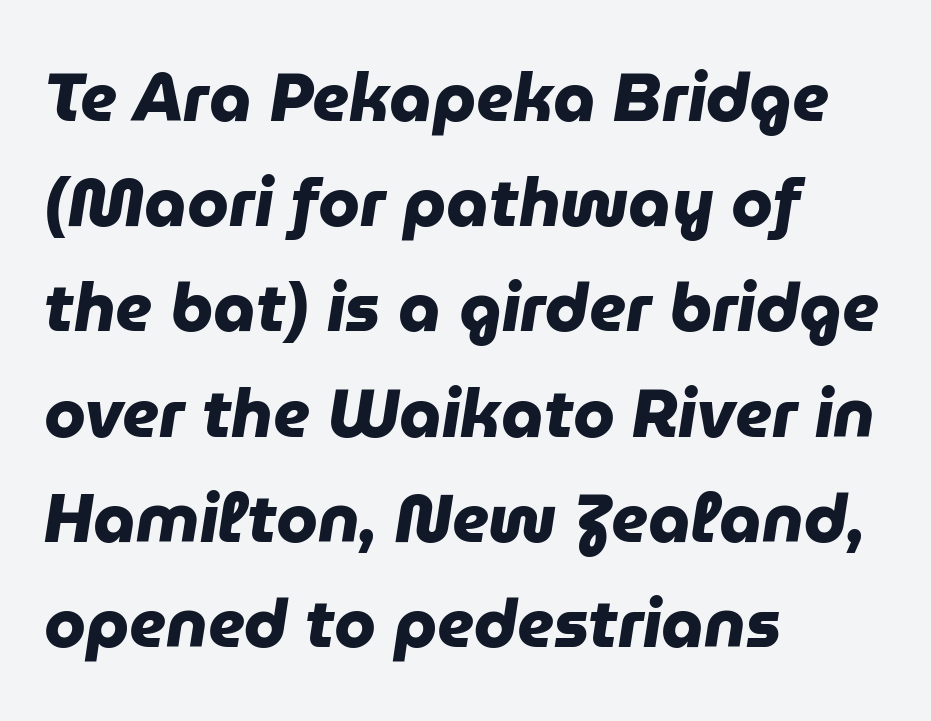
Q: Is the text bold? A: Yes.
Q: Is the typeface a serif or a sans-serif typeface? A: Sans-serif.
Q: Is the text underlined? A: No.
Q: How is the paragraph aligned? A: Left-aligned.
Q: Is the spacing between letters normal or unusually wide? A: Normal.
Q: Is the spacing between lines tight, normal or loose? A: Normal.
Q: Width (condensed, normal, or wide)? A: Normal.
Q: Stroke contrast? A: Low.
Q: x-height? A: Medium.
Q: Monospaced? A: No.
